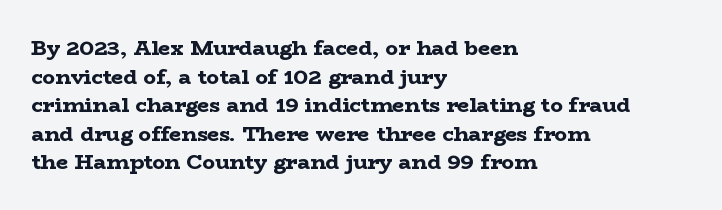
The image shows 21 px bold type, upright; set left-aligned, normal line spacing (1.36x), normal letter spacing, not underlined.
